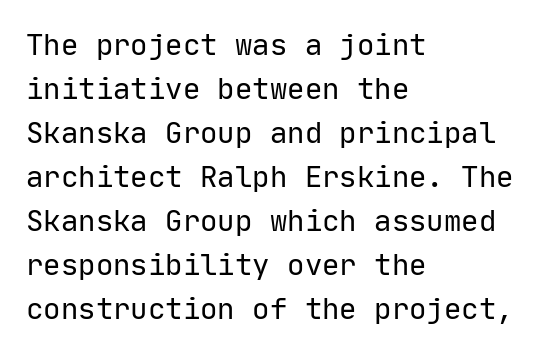
You can tell it's not italic because the verticals are truly vertical. The face used here is a sans, in the tradition of grotesques and geometrics. The space beneath each line is pristine and unruled. Think standard paragraph weight, or any step lighter than that. The paragraph shown leans on its left margin.
